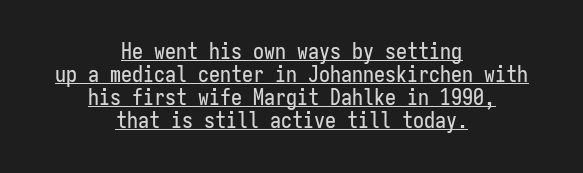
{"italic": "no", "underline": "yes", "align": "center", "line_spacing": "tight", "line_spacing_ratio": 1.05, "letter_spacing": "normal", "letter_spacing_em": 0.0, "glyph_px": 22}
